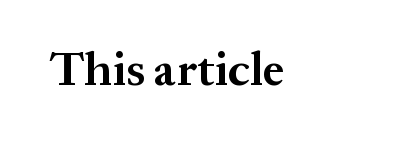
{"serif": "yes", "italic": "no", "bold": "yes", "weight": "bold", "width": "normal", "stroke_contrast": "medium", "x_height": "medium", "monospaced": "no", "underline": "no", "letter_spacing": "normal", "letter_spacing_em": 0.0, "glyph_px": 47}
